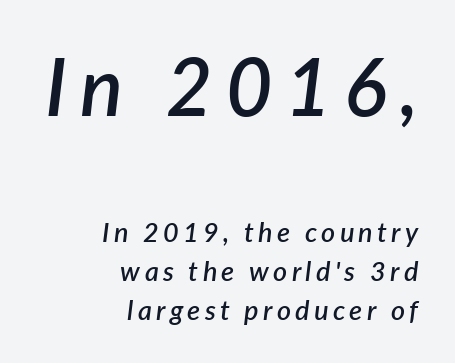
The image shows 80 px semibold type, italic (leaning right); set right-aligned, normal line spacing (1.43x), not underlined; the first (top) block is 2.96x larger; low stroke contrast and a medium x-height.
